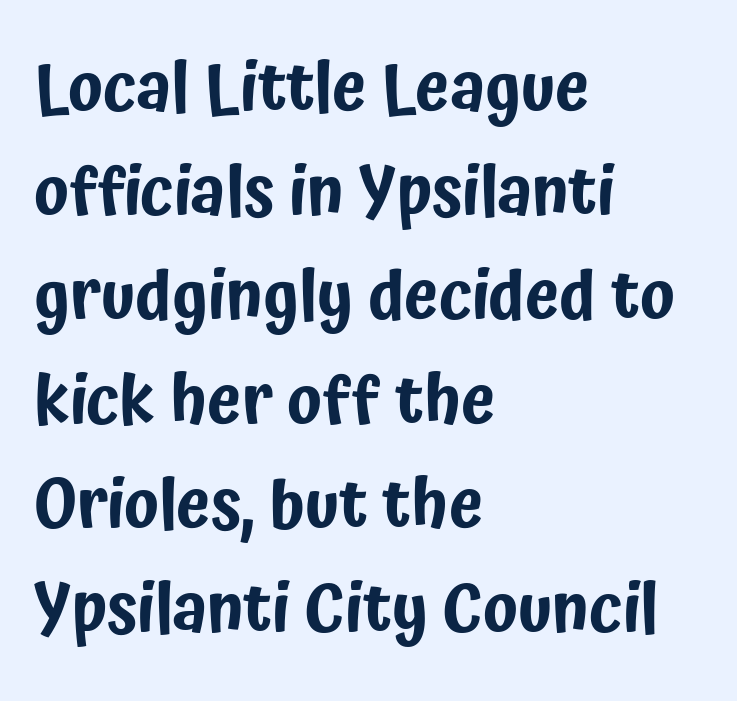
The image shows 69 px condensed sans-serif type, upright; set left-aligned, normal line spacing (1.51x), normal letter spacing, not underlined; low stroke contrast and a medium x-height.
